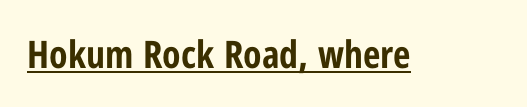
Q: Is the text bold? A: Yes.
Q: Is the text italic (slanted)? A: No, it is upright.
Q: Is the typeface a serif or a sans-serif typeface? A: Sans-serif.
Q: Is the text underlined? A: Yes.
Q: Is the spacing between letters normal or unusually wide? A: Normal.
Q: Width (condensed, normal, or wide)? A: Condensed.
Q: Stroke contrast? A: Low.
Q: x-height? A: Medium.
Q: Monospaced? A: No.
